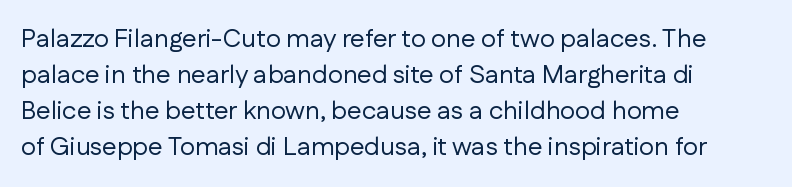
Q: Is the text bold? A: No.
Q: Is the text italic (slanted)? A: No, it is upright.
Q: Is the text underlined? A: No.
Q: How is the paragraph aligned? A: Left-aligned.
Q: Is the spacing between letters normal or unusually wide? A: Normal.
Q: Is the spacing between lines tight, normal or loose? A: Normal.
